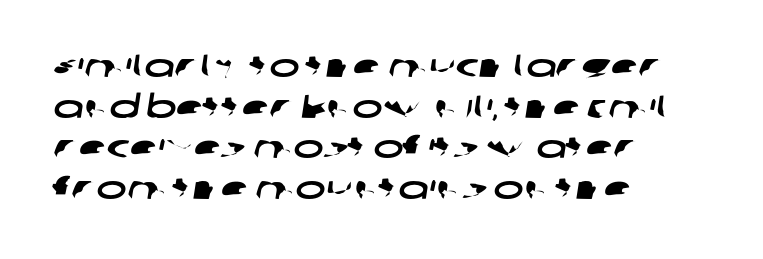
Q: Is the typeface a serif or a sans-serif typeface? A: Sans-serif.
Q: Is the text underlined? A: No.
Q: How is the paragraph aligned? A: Left-aligned.
Q: Is the spacing between letters normal or unusually wide? A: Normal.
Q: Is the spacing between lines tight, normal or loose? A: Normal.
Q: Width (condensed, normal, or wide)? A: Wide.
Q: Stroke contrast? A: Low.
Q: x-height? A: Large.
Q: Monospaced? A: No.
